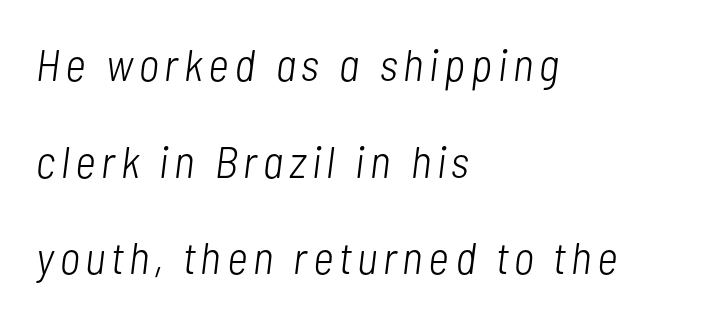
The image shows 45 px light, condensed type, italic (leaning right); set left-aligned, loose line spacing (2.15x), not underlined; low stroke contrast and a medium x-height.
